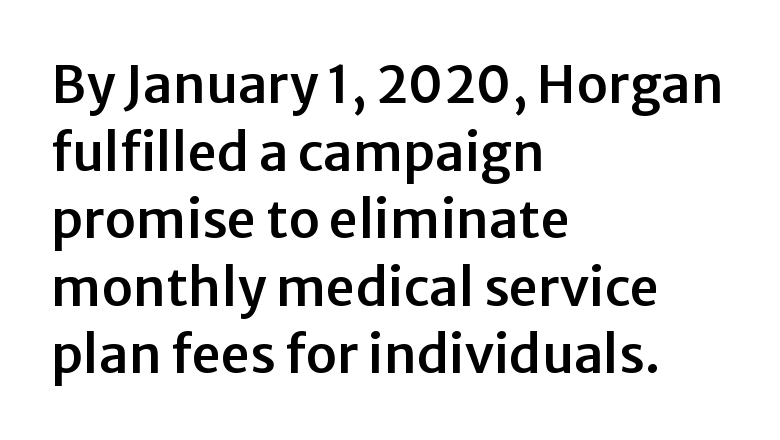
The image shows 52 px sans-serif type, upright; set left-aligned, normal line spacing (1.3x), normal letter spacing, not underlined; low stroke contrast and a medium x-height.
